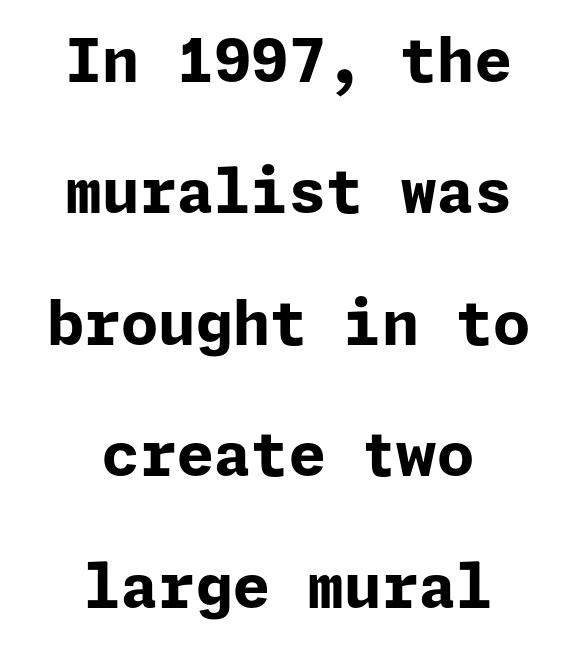
Q: Is the text bold? A: Yes.
Q: Is the text italic (slanted)? A: No, it is upright.
Q: Is the typeface a serif or a sans-serif typeface? A: Sans-serif.
Q: Is the text underlined? A: No.
Q: How is the paragraph aligned? A: Centered.
Q: Is the spacing between letters normal or unusually wide? A: Normal.
Q: Is the spacing between lines tight, normal or loose? A: Loose.
Q: Width (condensed, normal, or wide)? A: Normal.
Q: Stroke contrast? A: Low.
Q: x-height? A: Medium.
